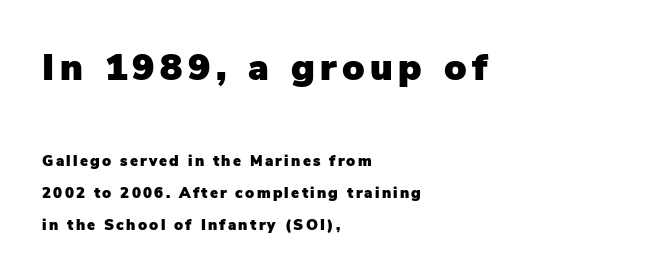
Q: Is the text italic (slanted)? A: No, it is upright.
Q: Is the typeface a serif or a sans-serif typeface? A: Sans-serif.
Q: Is the text underlined? A: No.
Q: How is the paragraph aligned? A: Left-aligned.
Q: Is the spacing between lines tight, normal or loose? A: Loose.
Q: Which block of text is set in a larger size, the first (top) or the second (bottom)? A: The first (top) one.
Q: Width (condensed, normal, or wide)? A: Normal.
Q: Stroke contrast? A: Low.
Q: x-height? A: Medium.
Q: Monospaced? A: No.
